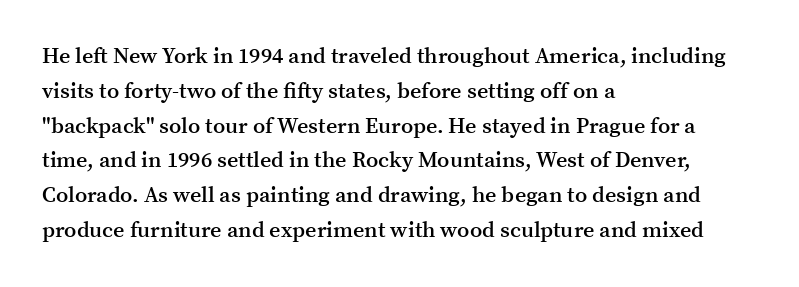
{"italic": "no", "bold": "semi", "underline": "no", "align": "left", "line_spacing": "normal", "line_spacing_ratio": 1.58, "letter_spacing": "normal", "letter_spacing_em": 0.0, "glyph_px": 22}
